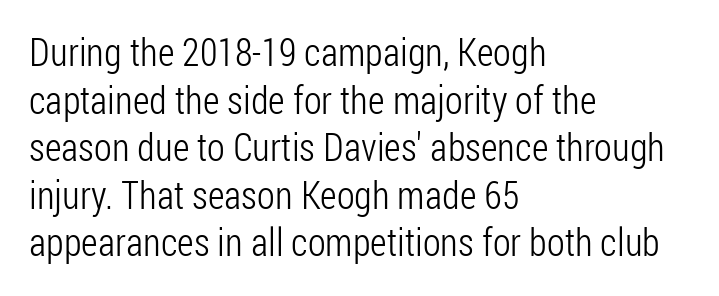
The image shows 39 px light, condensed sans-serif type, upright; set left-aligned, line spacing 1.22x, normal letter spacing, not underlined; low stroke contrast and a medium x-height.
